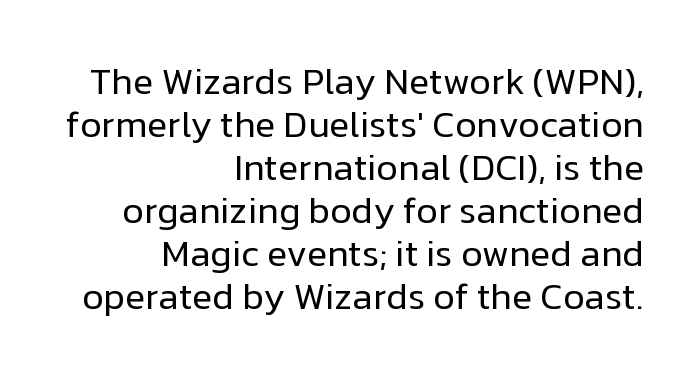
In terms of letterspacing, this is plain default setting. This rendering features lettering with no underline. These lines are rendered in a variable-pitch font. Posture: upright roman.
